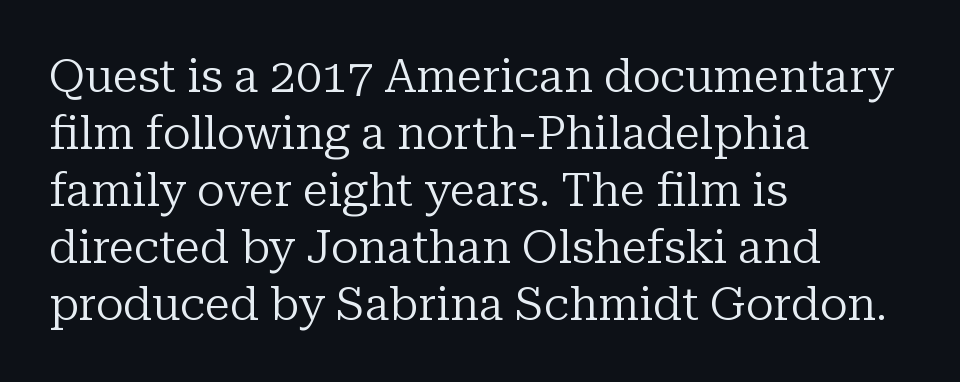
Q: Is the text bold? A: No.
Q: Is the text italic (slanted)? A: No, it is upright.
Q: Is the typeface a serif or a sans-serif typeface? A: Serif.
Q: Is the text underlined? A: No.
Q: How is the paragraph aligned? A: Left-aligned.
Q: Is the spacing between letters normal or unusually wide? A: Normal.
Q: Width (condensed, normal, or wide)? A: Normal.
Q: Stroke contrast? A: Low.
Q: x-height? A: Medium.
Q: Monospaced? A: No.
